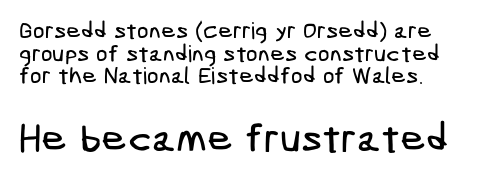
The image shows 40 px condensed sans-serif type; set tight line spacing (0.98x), normal letter spacing, not underlined; the second (bottom) block is 1.74x larger; low stroke contrast and a medium x-height.
